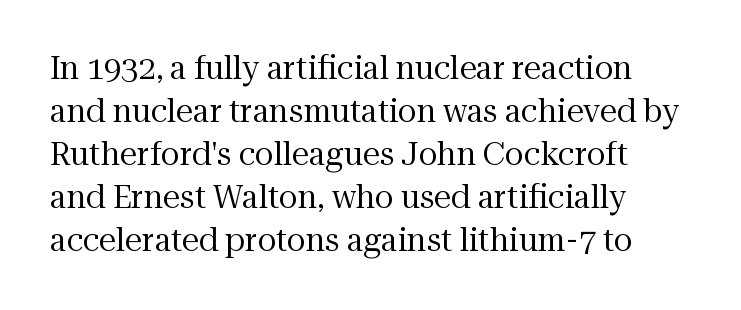
{"serif": "yes", "italic": "no", "bold": "no", "weight": "regular", "width": "normal", "stroke_contrast": "medium", "x_height": "medium", "monospaced": "no", "underline": "no", "align": "left", "line_spacing": "normal", "line_spacing_ratio": 1.39, "letter_spacing": "normal", "letter_spacing_em": 0.0, "glyph_px": 31}
